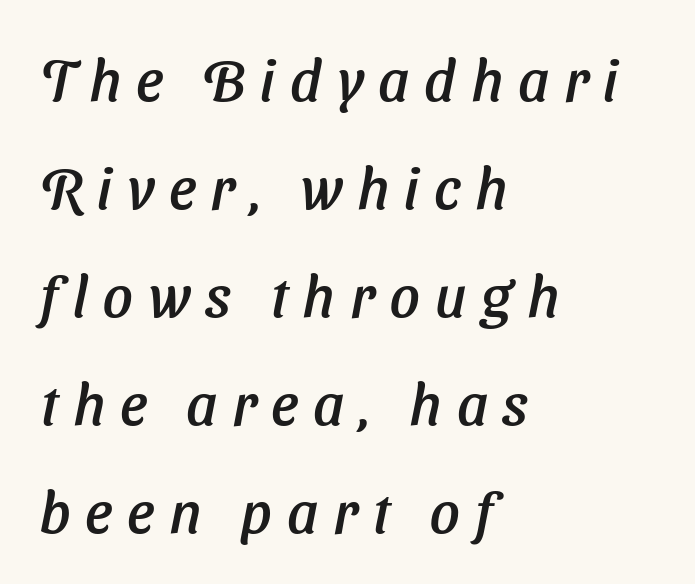
Q: Is the typeface a serif or a sans-serif typeface? A: Serif.
Q: Is the text underlined? A: No.
Q: How is the paragraph aligned? A: Left-aligned.
Q: Is the spacing between letters normal or unusually wide? A: Unusually wide.
Q: Width (condensed, normal, or wide)? A: Normal.
Q: Stroke contrast? A: Low.
Q: x-height? A: Medium.
Q: Monospaced? A: No.
